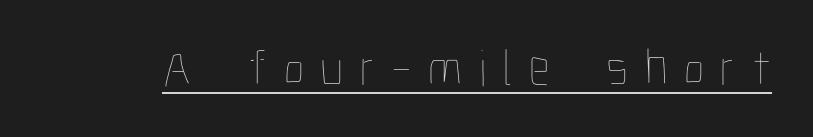
Here the designer chose a conventional face with non-uniform glyph widths. Between one letter and the next there's a generous, obvious gap. Honestly, the underline is the first thing you notice here. The characters are drawn with everyday or finer stroke widths. Style check: upright.
